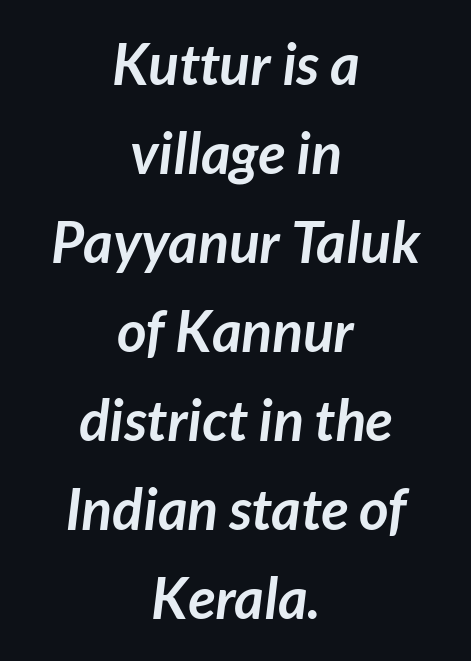
{"serif": "no", "bold": "yes", "weight": "semibold", "width": "normal", "stroke_contrast": "low", "x_height": "medium", "monospaced": "no", "underline": "no", "align": "center", "line_spacing": "normal", "line_spacing_ratio": 1.56, "letter_spacing": "normal", "letter_spacing_em": 0.0, "glyph_px": 57}
